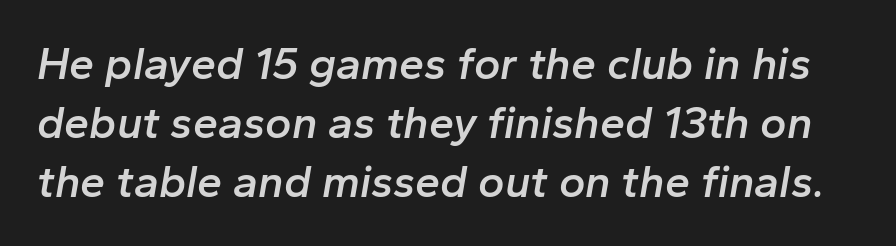
Q: Is the text bold? A: Semi-bold.
Q: Is the text italic (slanted)? A: Yes, it leans right by about 10 degrees.
Q: Is the text underlined? A: No.
Q: Is the spacing between letters normal or unusually wide? A: Normal.
Q: Is the spacing between lines tight, normal or loose? A: Normal.
Q: Width (condensed, normal, or wide)? A: Normal.
Q: Stroke contrast? A: Low.
Q: x-height? A: Medium.
Q: Monospaced? A: No.
